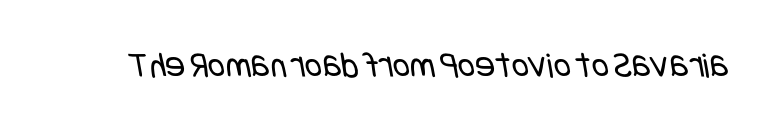
{"serif": "no", "bold": "no", "weight": "regular", "width": "condensed", "stroke_contrast": "low", "x_height": "large", "underline": "no", "letter_spacing": "normal", "letter_spacing_em": 0.0, "glyph_px": 37}
